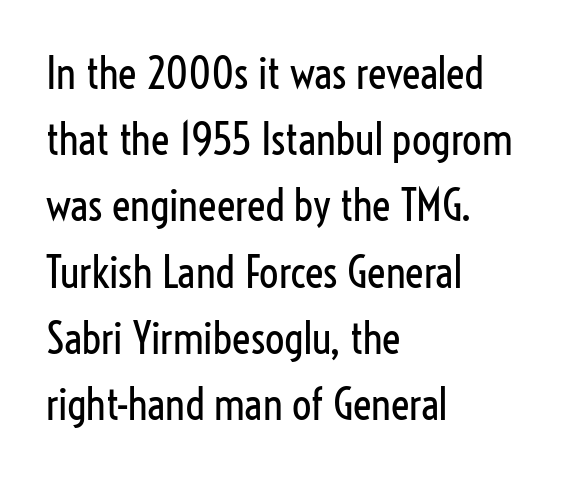
Short note: letters normally spaced. Every row of glyphs begins at an identical x-position on the left. Descenders are the only things crossing below the line. Font category for this specimen: sans-serif. Stems and bowls with no extra thickness — not bold.
